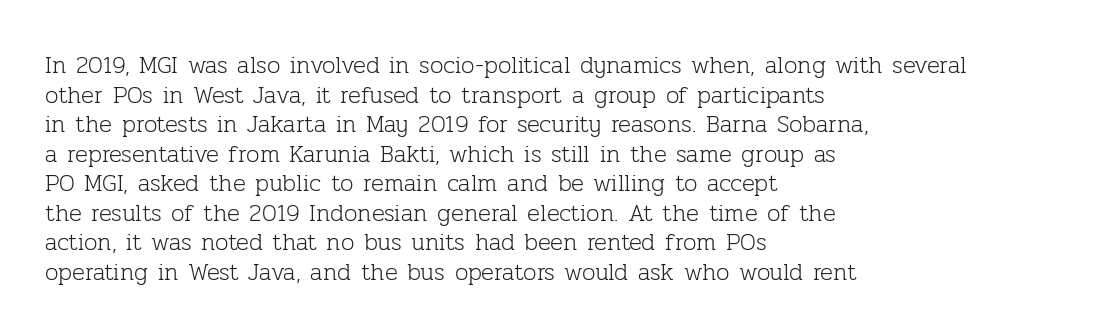
The image shows 24 px text type, upright; set left-aligned, line spacing 1.23x, normal letter spacing, not underlined.
